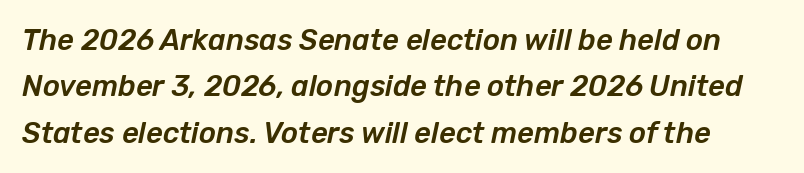
This rendering features lettering with no underline. Notice how descenders clear the ascenders below comfortably — that's standard leading. The type is set solid horizontally, with unmodified tracking. Character widths vary here, with narrow letters taking less room than wide ones.
